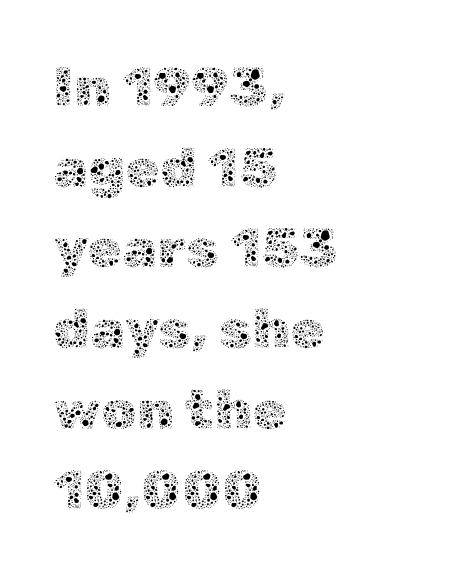
Upright lettering throughout. Bold? No — there's no thickening of the strokes. This rendering uses left alignment, leaving the right contour irregular. Leading: standard.
